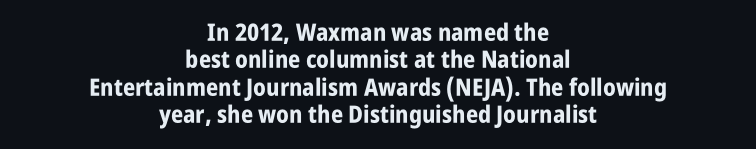
{"italic": "no", "bold": "yes", "underline": "no", "align": "center", "line_spacing": "tight", "line_spacing_ratio": 1.14, "letter_spacing": "normal", "letter_spacing_em": 0.0, "glyph_px": 24}
